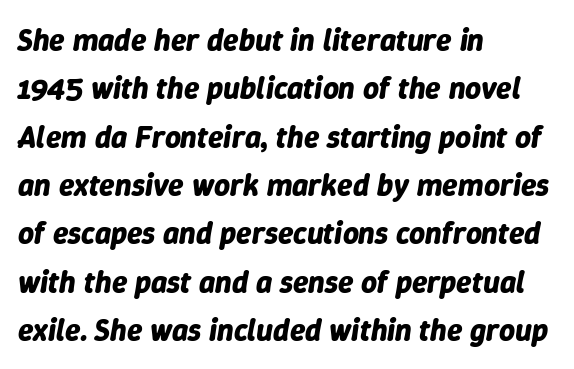
The letters advance in unequal steps, a hallmark of proportional type. Beneath every word, the page is bare. Yep, that's italic — everything's leaning. Honestly, the row spacing looks completely unremarkable. Short note: letters normally spaced.
